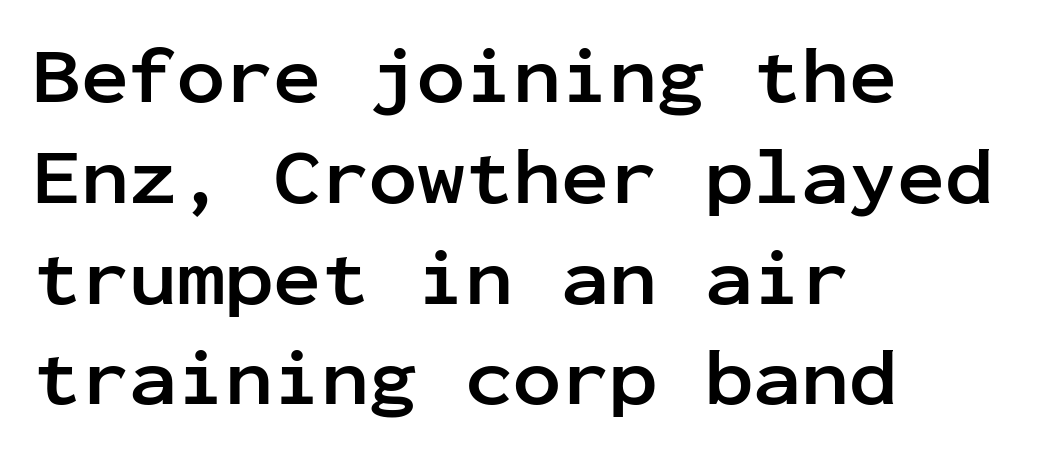
The image shows 80 px semibold sans-serif type, upright, monospaced; set left-aligned, normal line spacing (1.26x), normal letter spacing, not underlined; low stroke contrast and a medium x-height.
